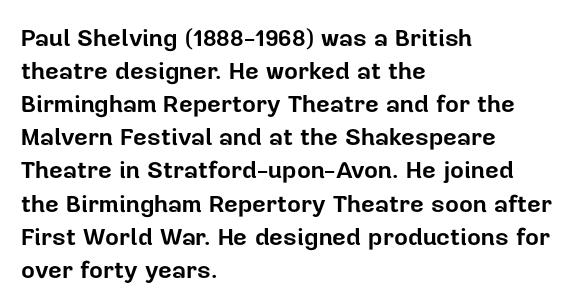
These lines keep a tight, regular rhythm from letter to letter. Heavy-handed strokes throughout: this text is bold. A normal amount of white space separates one row of letters from the next. The font's upright variant was chosen for this text. The string is rendered with underlining switched off. Which margin do the lines hug? The left one — the right edge is uneven.
